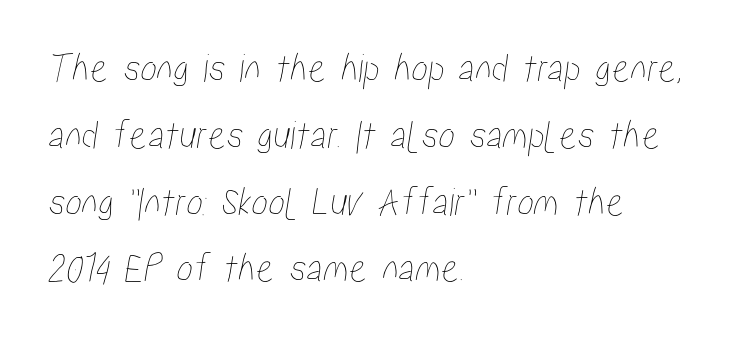
Does the leading feel generous? No, just average. Looks like regular typesetting: each glyph gets only the width it needs. Casual observation: everything's shoved over to the left. Look at the tracking — it's just the regular setting, nothing added.
